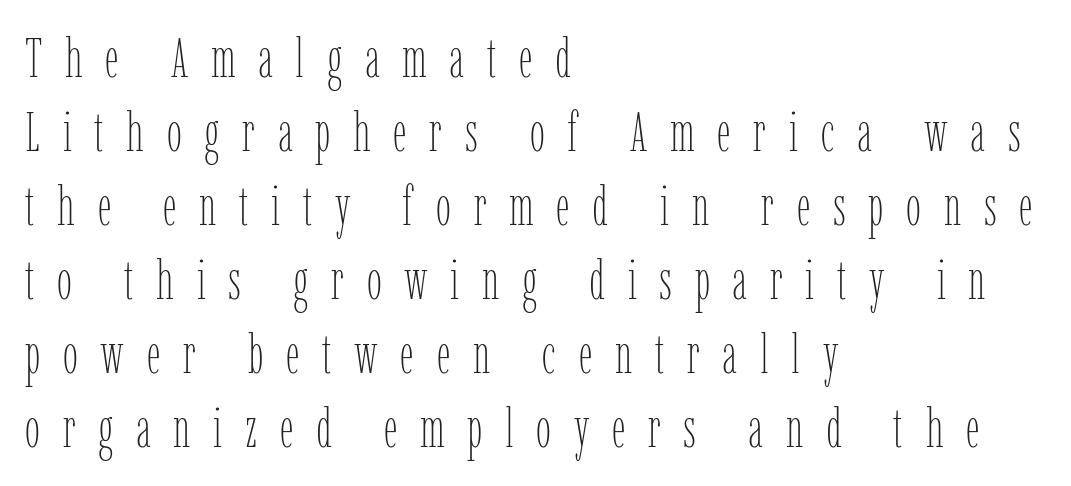
The image shows 54 px thin, condensed type, upright; set left-aligned, normal line spacing (1.37x), unusually wide letter spacing (+0.42 em), not underlined; low stroke contrast and a medium x-height.
